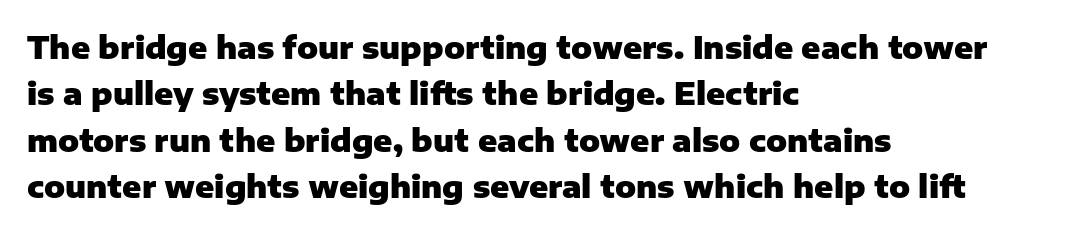
The axis of the letterforms is exactly vertical. Nothing unusual about the tracking: characters are spaced as the font intends. Regarding leading, the lines here are spaced in the standard way. The face used here is proportionally spaced, like ordinary book or web type. The characters look thick and weighty, a clear bold. Unlike a traditional serif, this face leaves its strokes unadorned.
